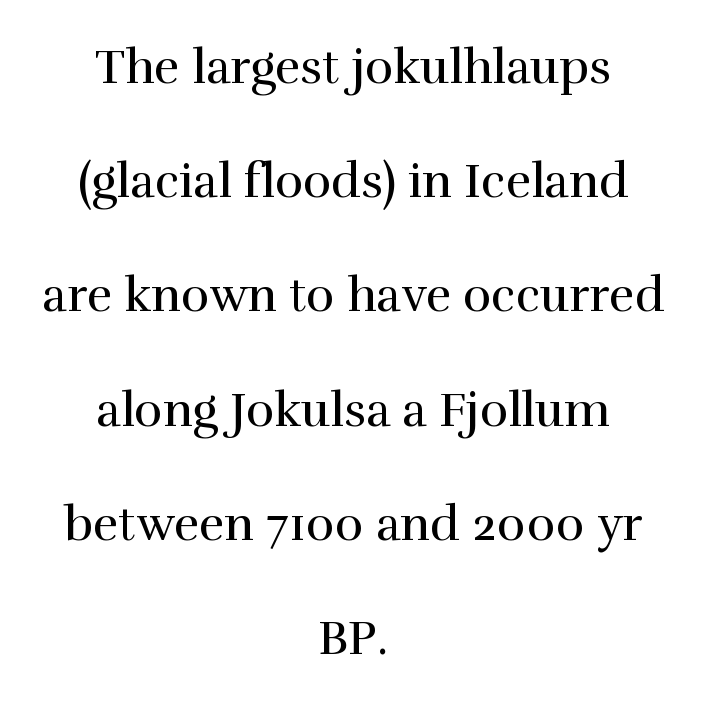
The image shows 48 px regular-weight serif type, upright; set centered, loose line spacing (2.38x), normal letter spacing, not underlined; high stroke contrast and a medium x-height.
